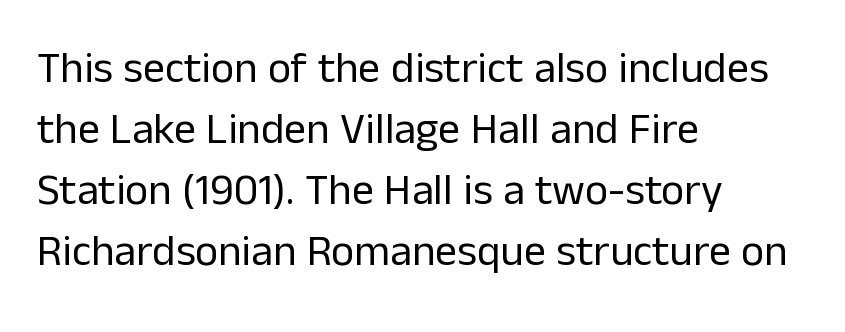
The paragraph shown leans on its left margin. The type is set solid horizontally, with unmodified tracking. The font is comparable to plain body text, perhaps lighter. Think of a printed novel: that variable character pitch is what you see here. The typeface chosen for these lines omits serifs. This is roman type, the default non-slanted kind.
